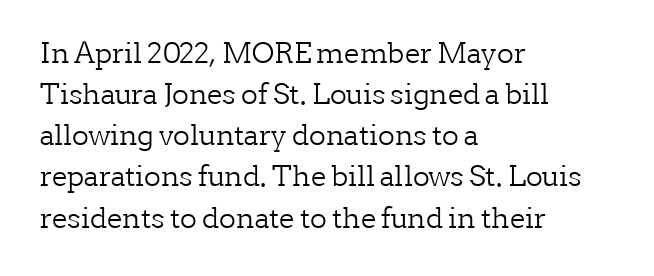
{"serif": "yes", "italic": "no", "bold": "no", "weight": "light", "width": "normal", "stroke_contrast": "low", "x_height": "medium", "monospaced": "no", "underline": "no", "align": "left", "line_spacing": "normal", "line_spacing_ratio": 1.47, "letter_spacing": "normal", "letter_spacing_em": 0.0, "glyph_px": 28}
